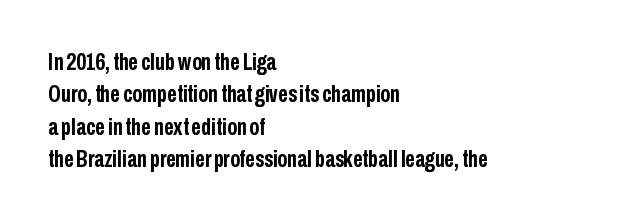
{"italic": "no", "bold": "yes", "underline": "no", "align": "left", "line_spacing": "normal", "line_spacing_ratio": 1.35, "letter_spacing": "normal", "letter_spacing_em": 0.0, "glyph_px": 24}
